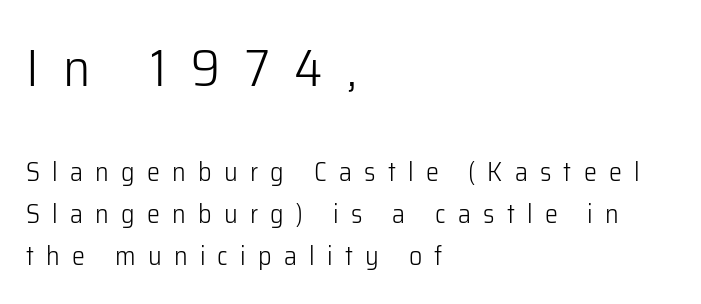
Q: Is the text bold? A: No.
Q: Is the text italic (slanted)? A: No, it is upright.
Q: Is the typeface a serif or a sans-serif typeface? A: Sans-serif.
Q: Is the text underlined? A: No.
Q: How is the paragraph aligned? A: Left-aligned.
Q: Is the spacing between letters normal or unusually wide? A: Unusually wide.
Q: Is the spacing between lines tight, normal or loose? A: Normal.
Q: Which block of text is set in a larger size, the first (top) or the second (bottom)? A: The first (top) one.
Q: Width (condensed, normal, or wide)? A: Normal.
Q: Stroke contrast? A: Low.
Q: x-height? A: Medium.
Q: Monospaced? A: No.
